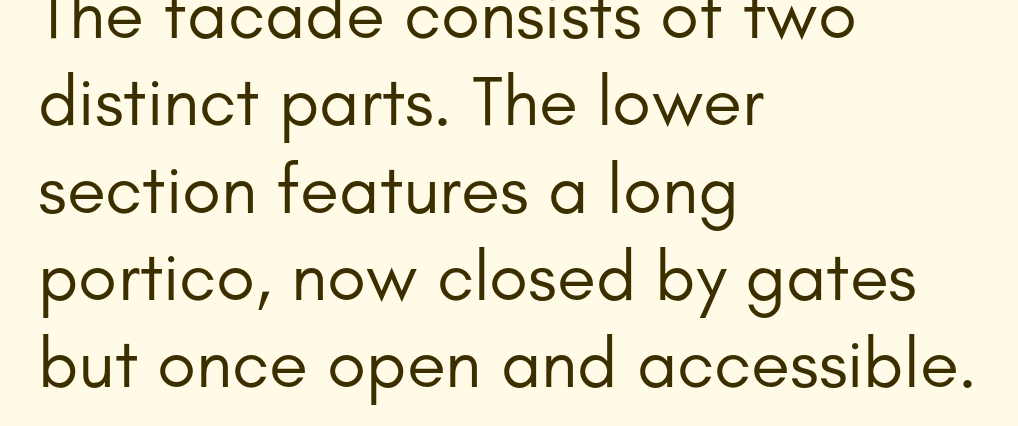
The image shows 71 px regular-weight sans-serif type, upright; set left-aligned, line spacing 1.23x, normal letter spacing, not underlined; low stroke contrast and a small x-height.
